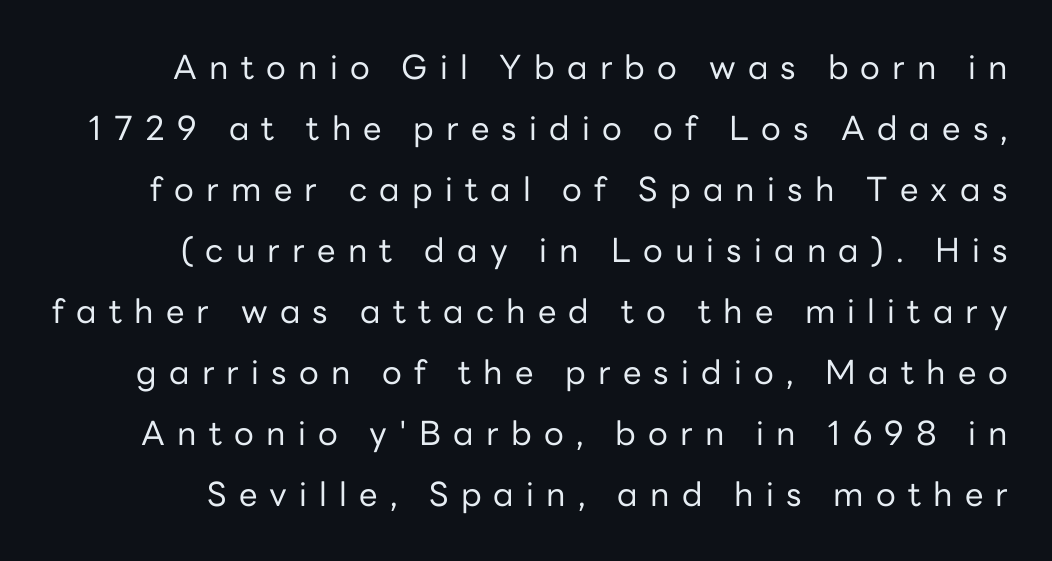
Looks like regular typesetting: each glyph gets only the width it needs. This rendering features lettering with no underline. Spacing between characters has been opened up far beyond the box default. Every character sits straight up, as roman type does. The weight would be labelled regular, book, light, or lighter still. This rendering employs a face without finishing strokes, i.e., a sans-serif.
